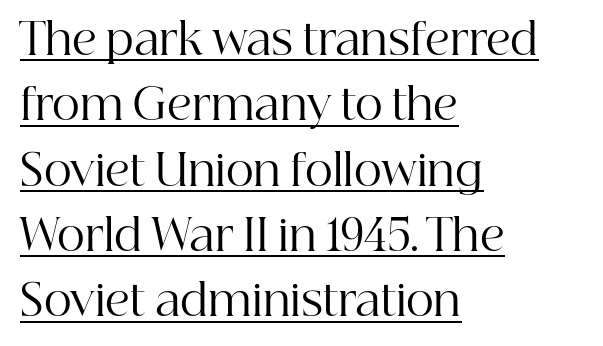
The image shows 43 px regular-weight serif type, upright; set left-aligned, normal line spacing (1.52x), normal letter spacing, underlined; high stroke contrast and a medium x-height.
